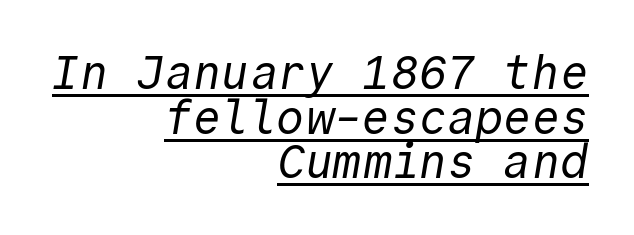
The image shows 47 px regular-weight sans-serif type, monospaced; set right-aligned, tight line spacing (0.95x), normal letter spacing, underlined; a medium x-height.
